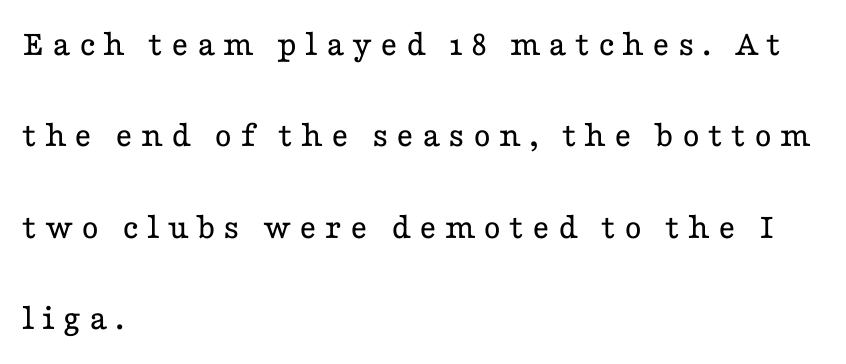
{"serif": "yes", "italic": "no", "bold": "no", "weight": "regular", "width": "wide", "stroke_contrast": "low", "x_height": "medium", "monospaced": "no", "underline": "no", "align": "left", "line_spacing": "loose", "line_spacing_ratio": 2.47, "letter_spacing": "wide", "letter_spacing_em": 0.21, "glyph_px": 37}
